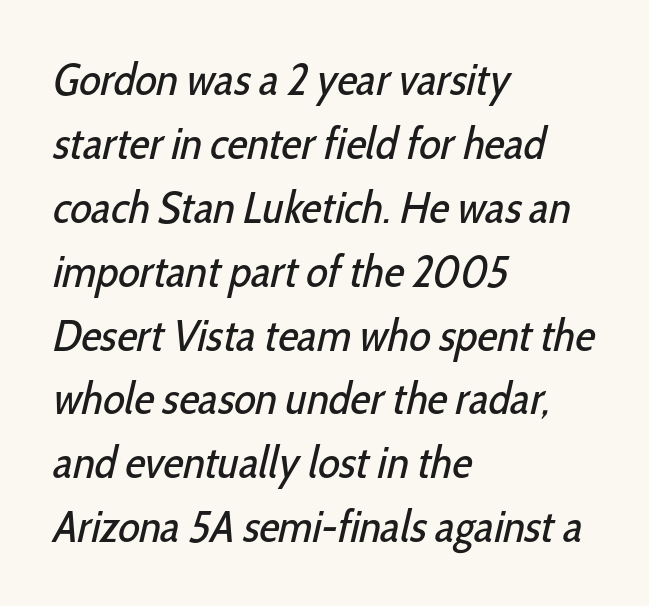
The image shows 45 px regular-weight, condensed sans-serif type; set left-aligned, normal line spacing (1.42x), normal letter spacing, not underlined; low stroke contrast and a medium x-height.
